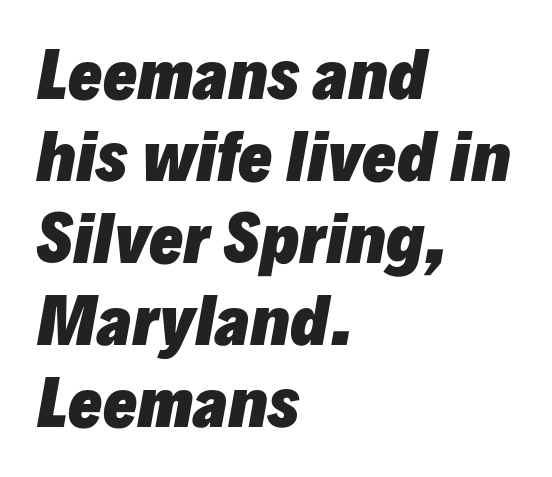
Q: Is the text bold? A: Yes.
Q: Is the text italic (slanted)? A: Yes, it leans right by about 10 degrees.
Q: Is the text underlined? A: No.
Q: How is the paragraph aligned? A: Left-aligned.
Q: Is the spacing between letters normal or unusually wide? A: Normal.
Q: Is the spacing between lines tight, normal or loose? A: Normal.
Q: Width (condensed, normal, or wide)? A: Normal.
Q: Stroke contrast? A: Low.
Q: x-height? A: Medium.
Q: Monospaced? A: No.
